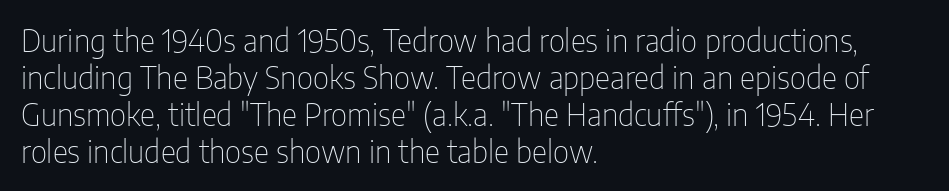
The space directly below the letters is spotless. Style check: upright. A typesetter would call this zero additional tracking. The passage shown is not bold in any degree. The letters advance in unequal steps, a hallmark of proportional type. The type family on display is of the sans-serif kind.
